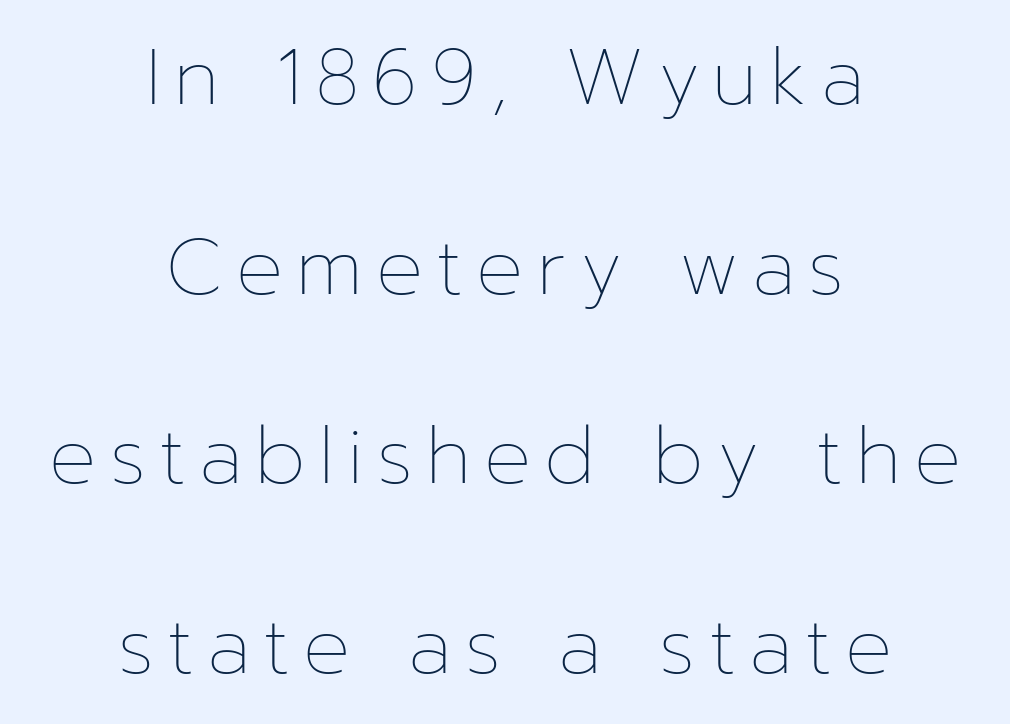
The image shows 78 px thin type, upright; set centered, loose line spacing (2.43x), not underlined; low stroke contrast and a medium x-height.
